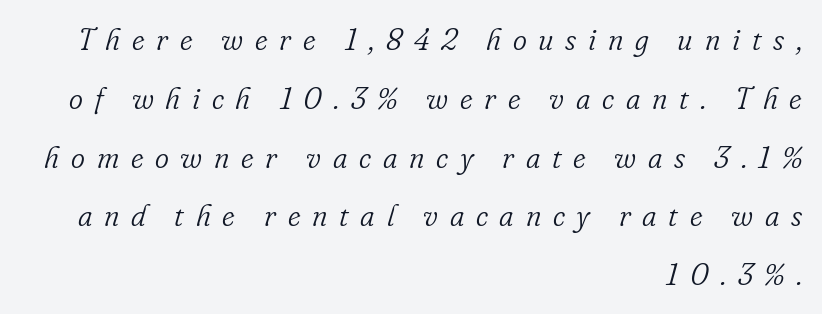
Q: Is the text bold? A: No.
Q: Is the text italic (slanted)? A: Yes, it leans right by about 16 degrees.
Q: Is the typeface a serif or a sans-serif typeface? A: Serif.
Q: Is the text underlined? A: No.
Q: How is the paragraph aligned? A: Right-aligned.
Q: Is the spacing between letters normal or unusually wide? A: Unusually wide.
Q: Is the spacing between lines tight, normal or loose? A: Loose.
Q: Width (condensed, normal, or wide)? A: Normal.
Q: Stroke contrast? A: Low.
Q: x-height? A: Small.
Q: Monospaced? A: No.
